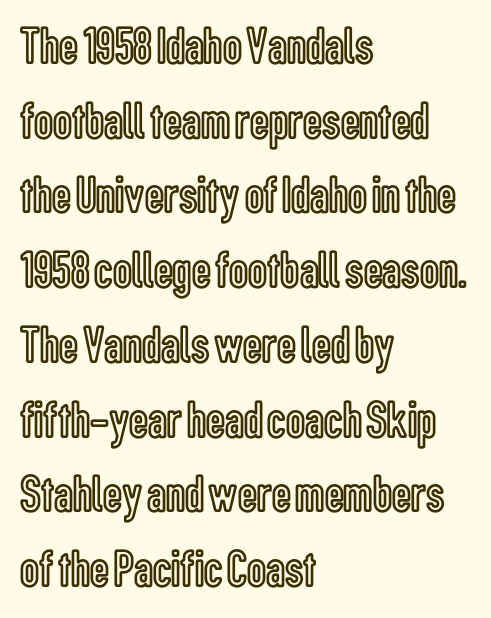
The image shows 53 px condensed type, upright; set left-aligned, normal line spacing (1.41x), normal letter spacing, not underlined; a medium x-height.
